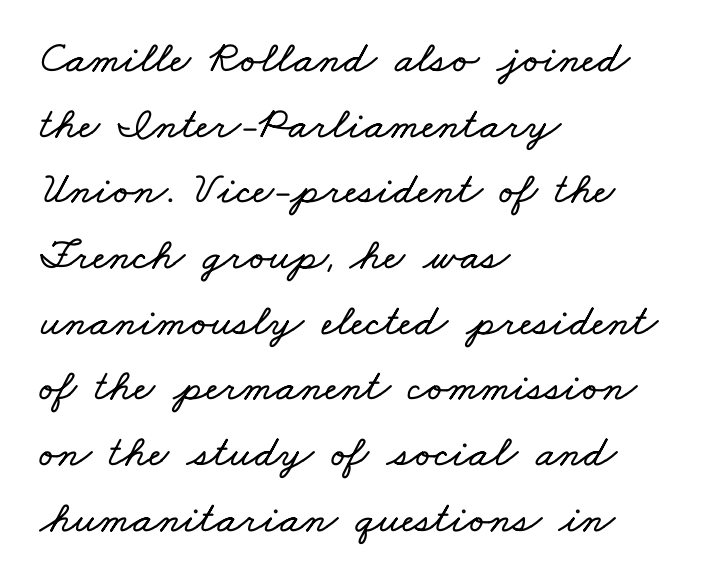
{"width": "wide", "stroke_contrast": "low", "x_height": "small", "monospaced": "no", "underline": "no", "align": "left", "line_spacing": "normal", "line_spacing_ratio": 1.46, "letter_spacing": "normal", "letter_spacing_em": 0.0, "glyph_px": 45}
